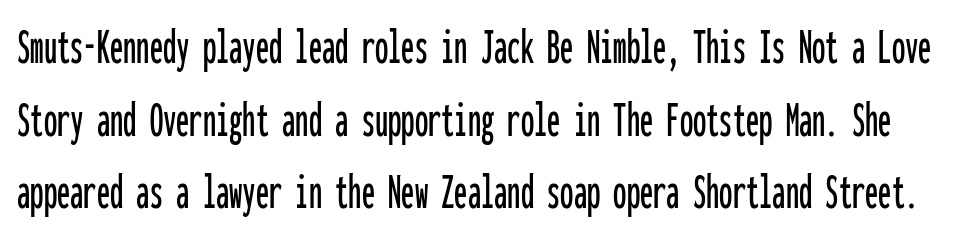
{"serif": "no", "italic": "no", "width": "condensed", "stroke_contrast": "low", "x_height": "medium", "monospaced": "yes", "underline": "no", "line_spacing": "normal", "line_spacing_ratio": 1.37, "letter_spacing": "normal", "letter_spacing_em": 0.0, "glyph_px": 53}
